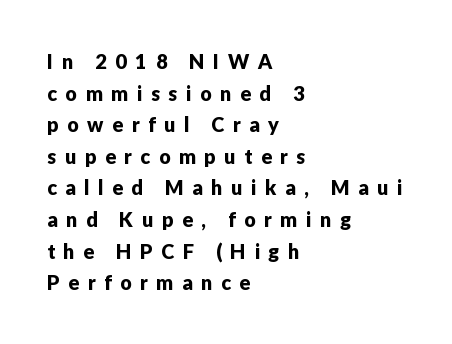
Q: Is the text italic (slanted)? A: No, it is upright.
Q: Is the text underlined? A: No.
Q: How is the paragraph aligned? A: Left-aligned.
Q: Is the spacing between letters normal or unusually wide? A: Unusually wide.
Q: Is the spacing between lines tight, normal or loose? A: Normal.
